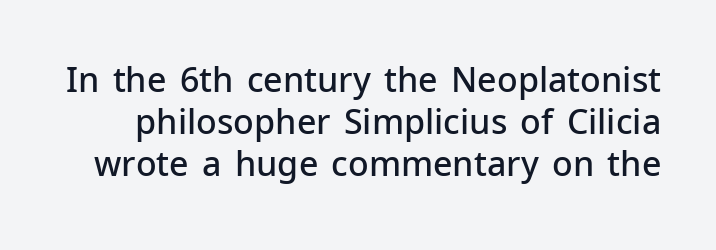
Q: Is the text bold? A: Semi-bold.
Q: Is the text italic (slanted)? A: No, it is upright.
Q: Is the typeface a serif or a sans-serif typeface? A: Sans-serif.
Q: Is the text underlined? A: No.
Q: Is the spacing between letters normal or unusually wide? A: Normal.
Q: Width (condensed, normal, or wide)? A: Normal.
Q: Stroke contrast? A: Low.
Q: x-height? A: Medium.
Q: Monospaced? A: No.
